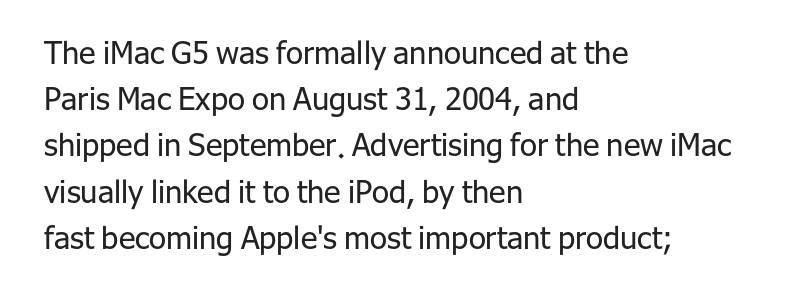
{"serif": "no", "italic": "no", "bold": "no", "weight": "regular", "width": "normal", "stroke_contrast": "low", "x_height": "medium", "monospaced": "no", "underline": "no", "align": "left", "line_spacing": "normal", "line_spacing_ratio": 1.49, "letter_spacing": "normal", "letter_spacing_em": 0.0, "glyph_px": 31}
